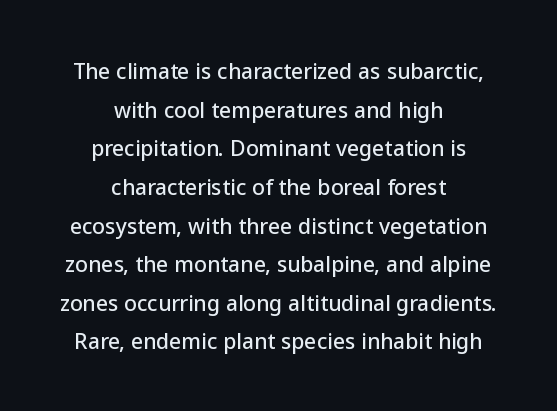
The image shows 21 px text type, upright; set centered, line spacing 1.84x, normal letter spacing, not underlined.
